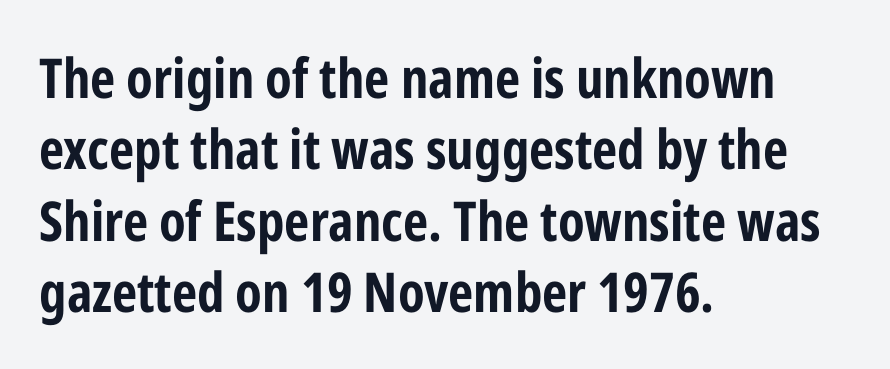
{"serif": "no", "italic": "no", "bold": "yes", "weight": "bold", "width": "condensed", "stroke_contrast": "low", "x_height": "medium", "monospaced": "no", "underline": "no", "align": "left", "line_spacing": "normal", "line_spacing_ratio": 1.3, "letter_spacing": "normal", "letter_spacing_em": 0.0, "glyph_px": 55}
